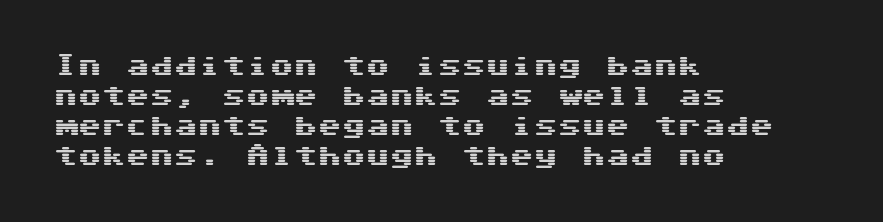
Q: Is the text italic (slanted)? A: No, it is upright.
Q: Is the text underlined? A: No.
Q: How is the paragraph aligned? A: Left-aligned.
Q: Is the spacing between letters normal or unusually wide? A: Normal.
Q: Is the spacing between lines tight, normal or loose? A: Normal.
